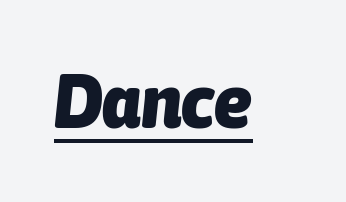
{"italic": "yes", "lean": "right", "slant_degrees": 6, "bold": "yes", "weight": "heavy", "width": "condensed", "stroke_contrast": "low", "x_height": "medium", "monospaced": "no", "underline": "yes", "letter_spacing": "normal", "letter_spacing_em": 0.0, "glyph_px": 77}
